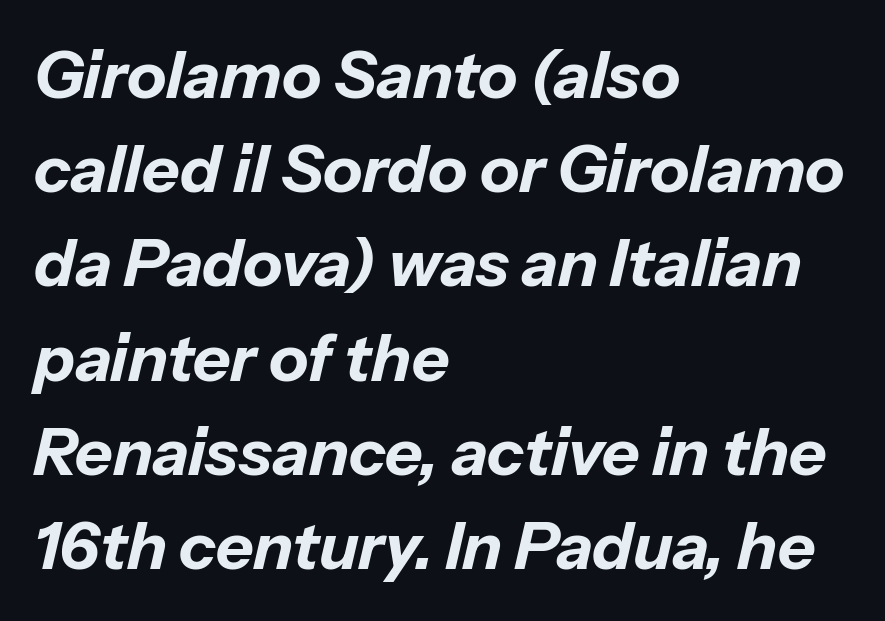
A typesetter would call this proportional, since set widths differ per character. Chunky letters — that's bold for sure. The passage shown leans; its letterforms are oblique. Which margin do the lines hug? The left one — the right edge is uneven. Summary of vertical rhythm: regular, with standard interline spacing.
